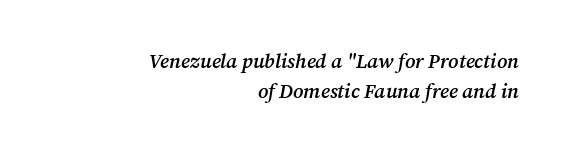
The image shows 20 px text type, italic (leaning right); set right-aligned, normal line spacing (1.5x), normal letter spacing, not underlined.
